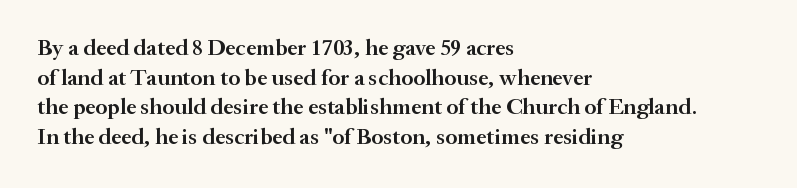
Q: Is the text bold? A: Semi-bold.
Q: Is the text italic (slanted)? A: No, it is upright.
Q: Is the text underlined? A: No.
Q: How is the paragraph aligned? A: Left-aligned.
Q: Is the spacing between letters normal or unusually wide? A: Normal.
Q: Is the spacing between lines tight, normal or loose? A: Normal.
